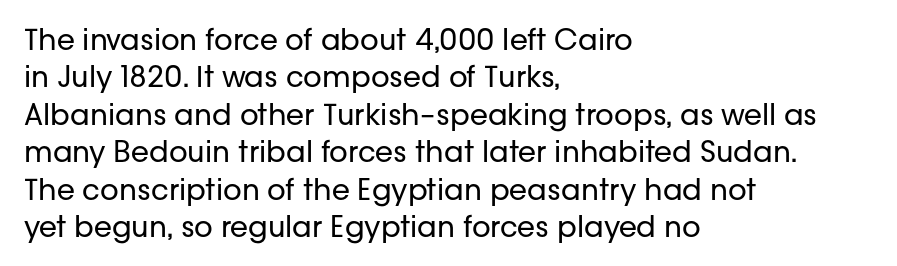
Q: Is the text bold? A: No.
Q: Is the text italic (slanted)? A: No, it is upright.
Q: Is the typeface a serif or a sans-serif typeface? A: Sans-serif.
Q: Is the text underlined? A: No.
Q: How is the paragraph aligned? A: Left-aligned.
Q: Is the spacing between letters normal or unusually wide? A: Normal.
Q: Is the spacing between lines tight, normal or loose? A: Normal.
Q: Width (condensed, normal, or wide)? A: Normal.
Q: Stroke contrast? A: Low.
Q: x-height? A: Medium.
Q: Monospaced? A: No.
